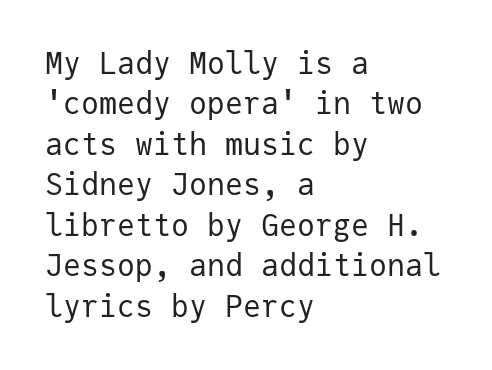
These lines are composed in type without serifs. Anything drawn beneath the words? Only blank space. Weight: in the light-to-regular range. These lines sit exactly where default settings would place them. Ascenders rise straight up at ninety degrees. Is the letter spacing exaggerated? No — it looks like the ordinary default.
